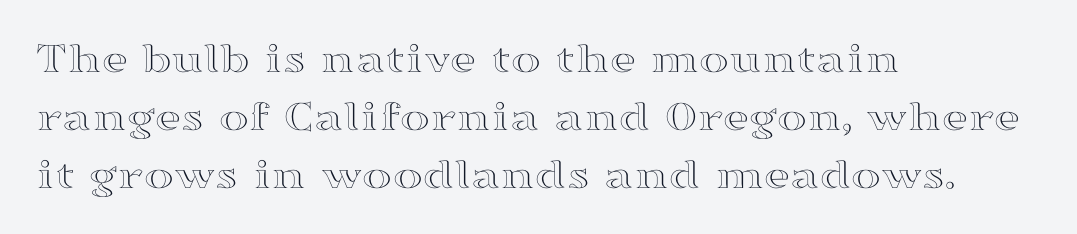
Q: Is the text italic (slanted)? A: No, it is upright.
Q: Is the text underlined? A: No.
Q: How is the paragraph aligned? A: Left-aligned.
Q: Is the spacing between letters normal or unusually wide? A: Normal.
Q: Is the spacing between lines tight, normal or loose? A: Normal.
Q: Width (condensed, normal, or wide)? A: Wide.
Q: x-height? A: Medium.
Q: Monospaced? A: No.
